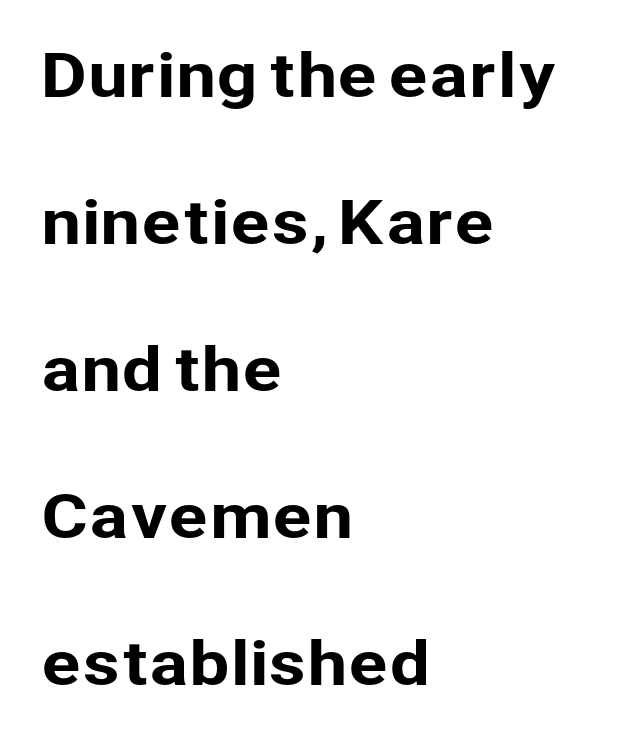
Font category for this specimen: sans-serif. Varying glyph widths throughout — classic text-font behaviour. Honestly, the rows look like they've been pulled way apart. Compared with a centered layout, this one pins lines to the left instead. Tall strokes in this sample are plumb rather than angled.
